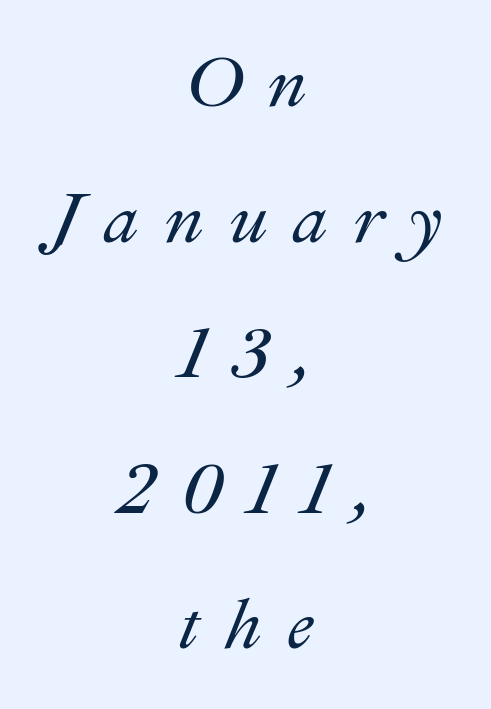
The image shows 71 px text type, italic (leaning right); set centered, loose line spacing (1.91x), unusually wide letter spacing (+0.35 em), not underlined; medium stroke contrast and a small x-height.
